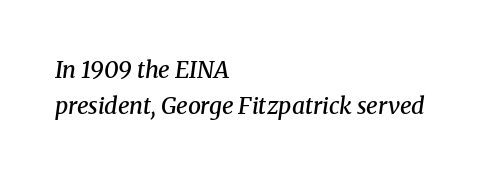
The image shows 23 px text type, italic (leaning right); set left-aligned, normal line spacing (1.56x), normal letter spacing, not underlined.
